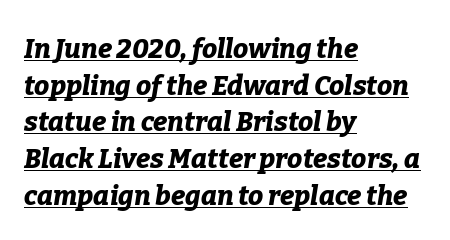
Q: Is the text bold? A: Yes.
Q: Is the text italic (slanted)? A: Yes, it leans right by about 9 degrees.
Q: Is the text underlined? A: Yes.
Q: How is the paragraph aligned? A: Left-aligned.
Q: Is the spacing between letters normal or unusually wide? A: Normal.
Q: Is the spacing between lines tight, normal or loose? A: Normal.
